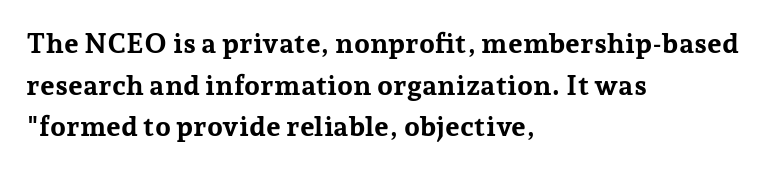
Q: Is the text bold? A: Yes.
Q: Is the text italic (slanted)? A: No, it is upright.
Q: Is the typeface a serif or a sans-serif typeface? A: Serif.
Q: Is the text underlined? A: No.
Q: How is the paragraph aligned? A: Left-aligned.
Q: Is the spacing between letters normal or unusually wide? A: Normal.
Q: Is the spacing between lines tight, normal or loose? A: Normal.
Q: Width (condensed, normal, or wide)? A: Normal.
Q: Stroke contrast? A: Low.
Q: x-height? A: Medium.
Q: Monospaced? A: No.
